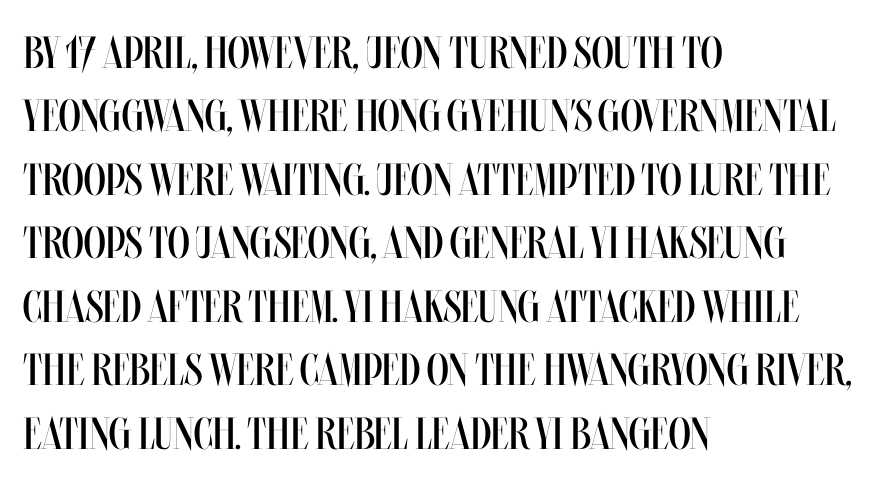
The image shows 45 px regular-weight, condensed type, upright; set left-aligned, normal line spacing (1.41x), normal letter spacing, not underlined; medium stroke contrast and a large x-height.
